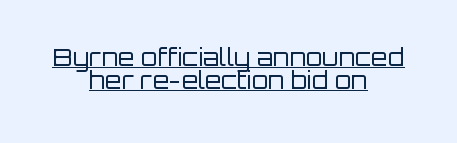
{"italic": "no", "bold": "no", "underline": "yes", "align": "center", "line_spacing": "tight", "line_spacing_ratio": 0.95, "letter_spacing": "normal", "letter_spacing_em": 0.0, "glyph_px": 24}
